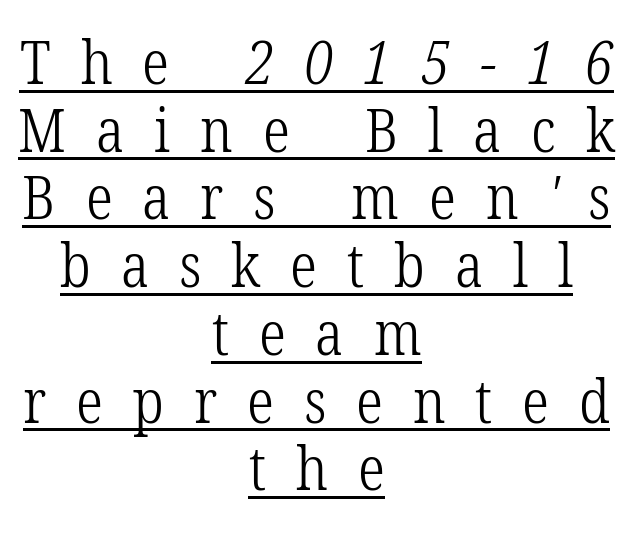
Quick note: interline space is minimal. Beneath each row of characters lies a ruled line. Stems here are at most as thick as an everyday book face. Varying glyph widths throughout — classic text-font behaviour. The type is letterspaced generously, with wide tracking.
